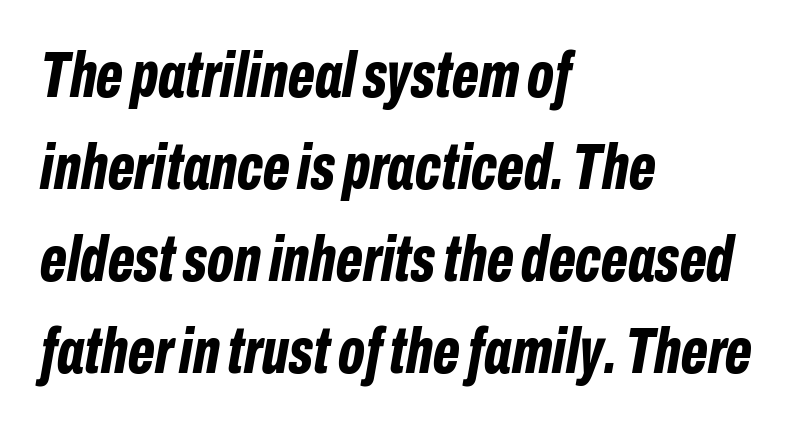
{"italic": "yes", "lean": "right", "slant_degrees": 10, "bold": "yes", "weight": "bold", "width": "condensed", "stroke_contrast": "low", "x_height": "medium", "monospaced": "no", "underline": "no", "align": "left", "line_spacing": "normal", "line_spacing_ratio": 1.44, "letter_spacing": "normal", "letter_spacing_em": 0.0, "glyph_px": 64}
